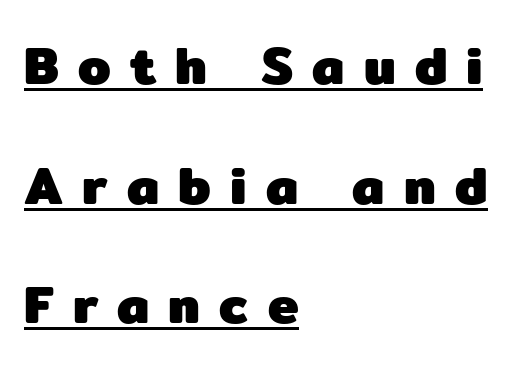
Q: Is the text bold? A: Yes.
Q: Is the text italic (slanted)? A: No, it is upright.
Q: Is the typeface a serif or a sans-serif typeface? A: Sans-serif.
Q: Is the text underlined? A: Yes.
Q: How is the paragraph aligned? A: Left-aligned.
Q: Is the spacing between letters normal or unusually wide? A: Unusually wide.
Q: Is the spacing between lines tight, normal or loose? A: Loose.
Q: Width (condensed, normal, or wide)? A: Normal.
Q: Stroke contrast? A: Low.
Q: x-height? A: Medium.
Q: Monospaced? A: No.
